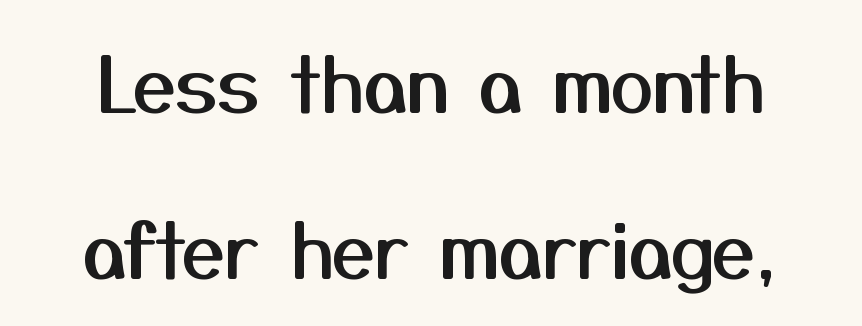
The image shows 77 px sans-serif type, upright; set loose line spacing (2.16x), normal letter spacing, not underlined; medium stroke contrast and a medium x-height.
